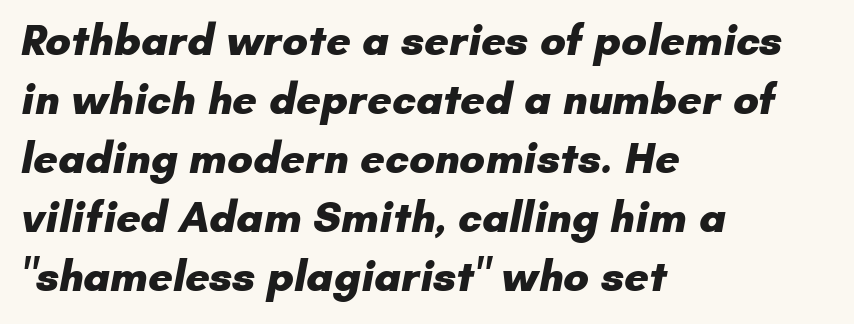
Horizontal alignment here is leftward, the default for most running prose. Horizontal bands of white between lines are of average thickness. The type is set solid horizontally, with unmodified tracking. The rendering uses natural spacing where letterforms have individual widths. Chunky letters — that's bold for sure. The font family rendered here belongs to the sans-serif group.
